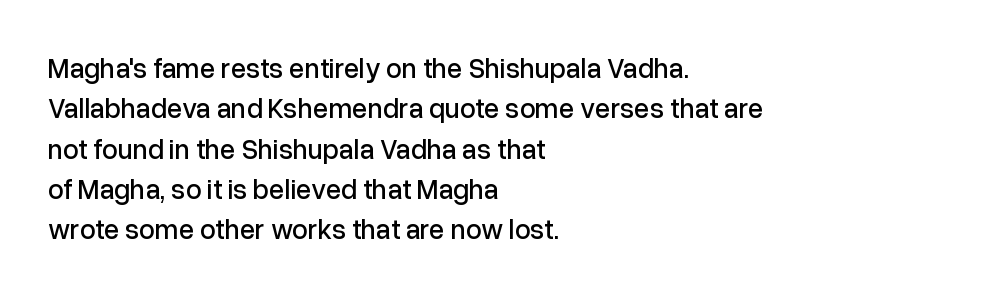
Q: Is the text italic (slanted)? A: No, it is upright.
Q: Is the typeface a serif or a sans-serif typeface? A: Sans-serif.
Q: Is the text underlined? A: No.
Q: How is the paragraph aligned? A: Left-aligned.
Q: Is the spacing between letters normal or unusually wide? A: Normal.
Q: Is the spacing between lines tight, normal or loose? A: Normal.
Q: Width (condensed, normal, or wide)? A: Normal.
Q: Stroke contrast? A: Low.
Q: x-height? A: Medium.
Q: Monospaced? A: No.
